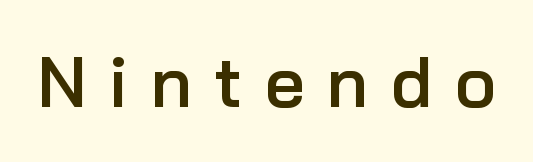
{"serif": "no", "italic": "no", "bold": "semi", "weight": "semibold", "width": "normal", "stroke_contrast": "low", "x_height": "medium", "monospaced": "no", "underline": "no", "letter_spacing": "wide", "letter_spacing_em": 0.32, "glyph_px": 70}
